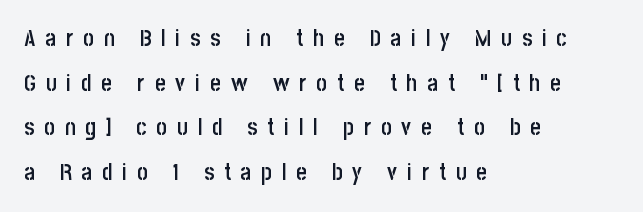
{"italic": "no", "bold": "semi", "underline": "no", "align": "left", "line_spacing": "loose", "line_spacing_ratio": 1.94, "letter_spacing": "wide", "letter_spacing_em": 0.43, "glyph_px": 23}
